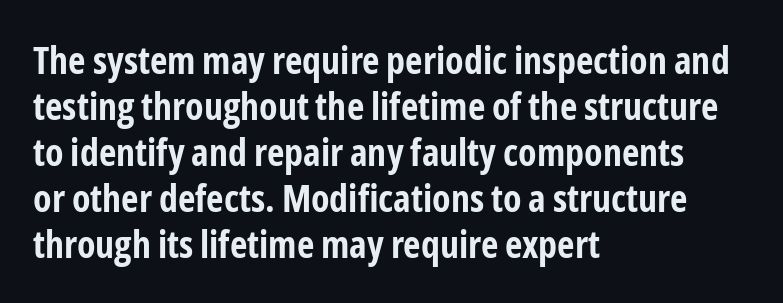
{"serif": "no", "italic": "no", "bold": "yes", "weight": "bold", "width": "condensed", "stroke_contrast": "low", "x_height": "medium", "monospaced": "no", "underline": "no", "align": "left", "line_spacing_ratio": 1.21, "letter_spacing": "normal", "letter_spacing_em": 0.0, "glyph_px": 38}
